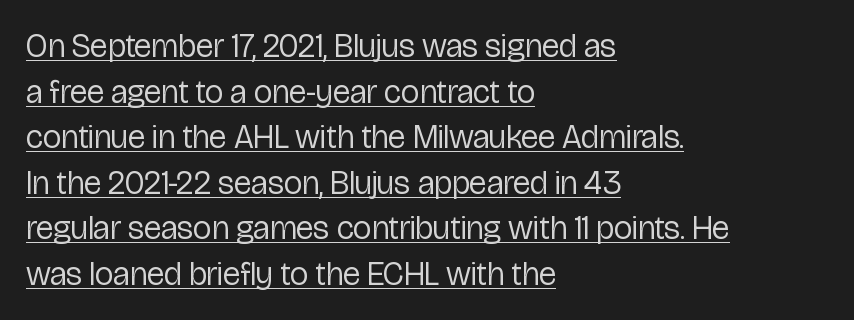
Inter-character spacing is left at the font's built-in metrics. The font sits on the lighter half of the weight spectrum, regular included. The text was rendered using a sans face with plain stroke endings. Layout note: lines flush left. The passage shown stacks its lines at a standard gap. Character widths vary here, with narrow letters taking less room than wide ones.
